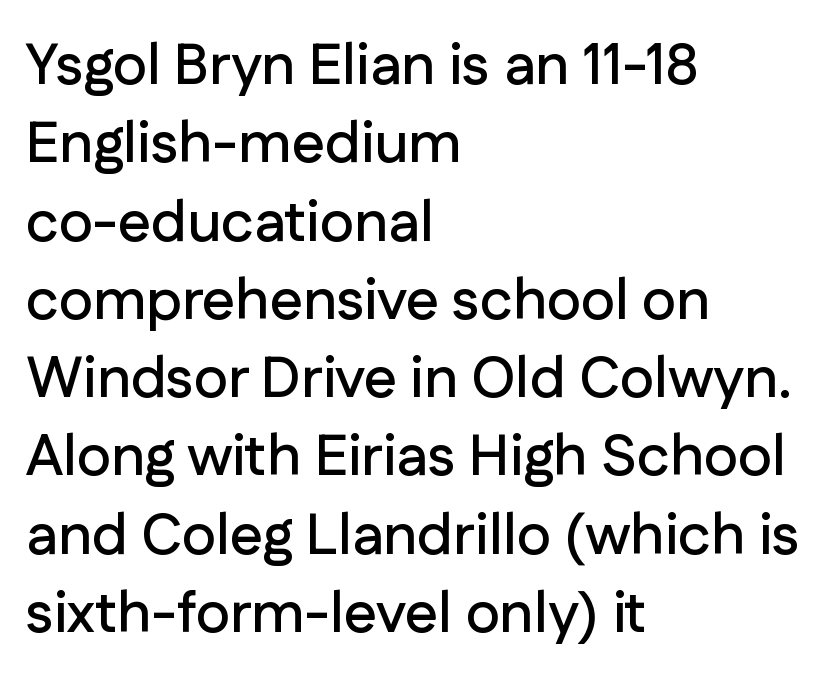
{"serif": "no", "italic": "no", "width": "normal", "stroke_contrast": "low", "x_height": "medium", "monospaced": "no", "underline": "no", "align": "left", "line_spacing": "normal", "line_spacing_ratio": 1.35, "letter_spacing": "normal", "letter_spacing_em": 0.0, "glyph_px": 58}
